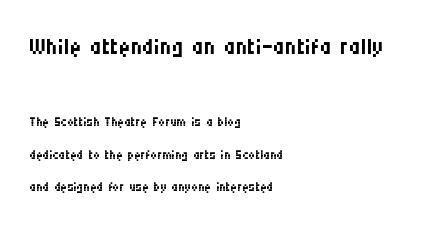
The image shows 32 px regular-weight, condensed sans-serif type, upright; set left-aligned, line spacing 1.8x, normal letter spacing, not underlined; the first (top) block is 1.78x larger; medium stroke contrast and a large x-height.
